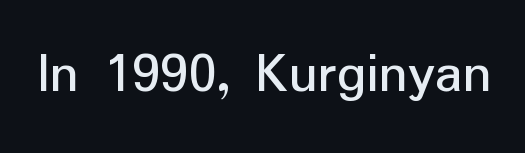
Q: Is the text italic (slanted)? A: No, it is upright.
Q: Is the typeface a serif or a sans-serif typeface? A: Sans-serif.
Q: Is the text underlined? A: No.
Q: Is the spacing between letters normal or unusually wide? A: Normal.
Q: Width (condensed, normal, or wide)? A: Normal.
Q: Stroke contrast? A: Low.
Q: x-height? A: Medium.
Q: Monospaced? A: No.
